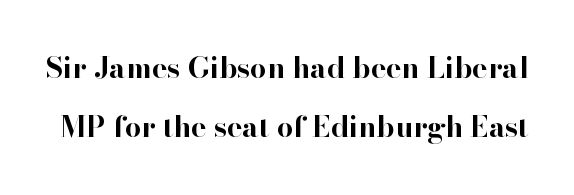
Q: Is the text bold? A: Yes.
Q: Is the text italic (slanted)? A: No, it is upright.
Q: Is the typeface a serif or a sans-serif typeface? A: Serif.
Q: Is the text underlined? A: No.
Q: Is the spacing between letters normal or unusually wide? A: Normal.
Q: Is the spacing between lines tight, normal or loose? A: Loose.
Q: Width (condensed, normal, or wide)? A: Normal.
Q: Stroke contrast? A: High.
Q: x-height? A: Small.
Q: Monospaced? A: No.
